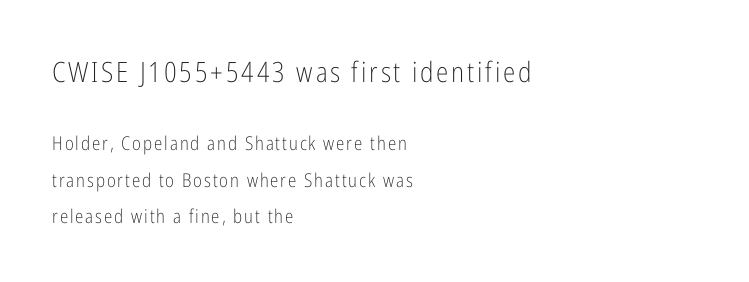
The image shows 28 px light, condensed sans-serif type, upright; set left-aligned, loose line spacing (1.94x), not underlined; the first (top) block is 1.47x larger; low stroke contrast and a medium x-height.
